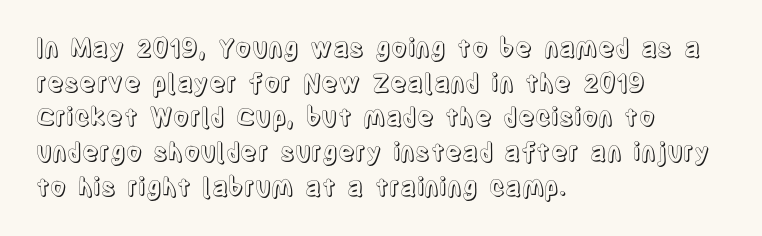
{"italic": "no", "underline": "no", "align": "left", "line_spacing": "normal", "line_spacing_ratio": 1.39, "letter_spacing": "normal", "letter_spacing_em": 0.0, "glyph_px": 25}
